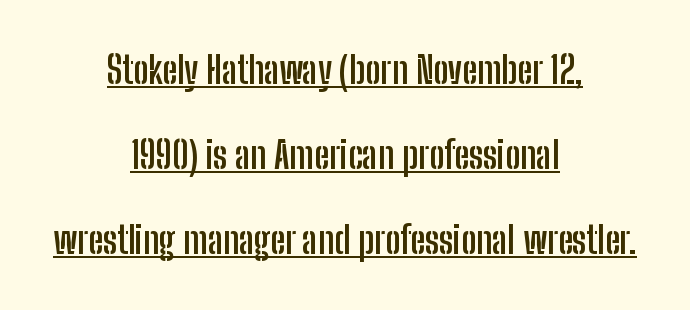
The image shows 37 px semibold, condensed sans-serif type, upright; set centered, loose line spacing (2.3x), normal letter spacing, underlined; low stroke contrast and a medium x-height.
